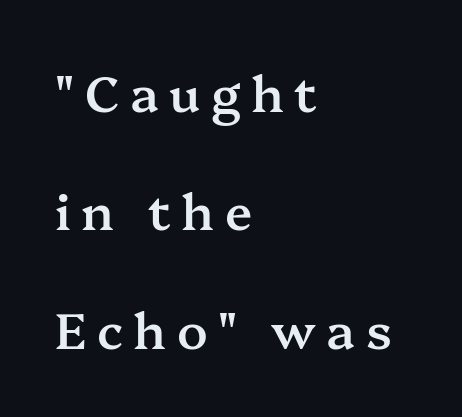
{"serif": "yes", "italic": "no", "bold": "semi", "weight": "semibold", "width": "normal", "stroke_contrast": "medium", "x_height": "medium", "monospaced": "no", "underline": "no", "align": "left", "line_spacing": "loose", "line_spacing_ratio": 2.37, "letter_spacing": "wide", "letter_spacing_em": 0.21, "glyph_px": 50}
